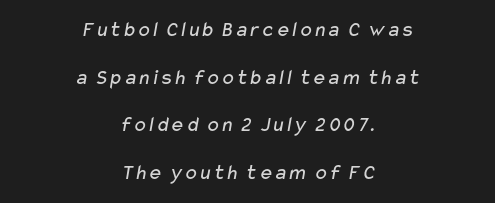
{"bold": "no", "underline": "no", "align": "center", "line_spacing": "loose", "line_spacing_ratio": 2.17, "letter_spacing": "normal", "letter_spacing_em": 0.0, "glyph_px": 22}
